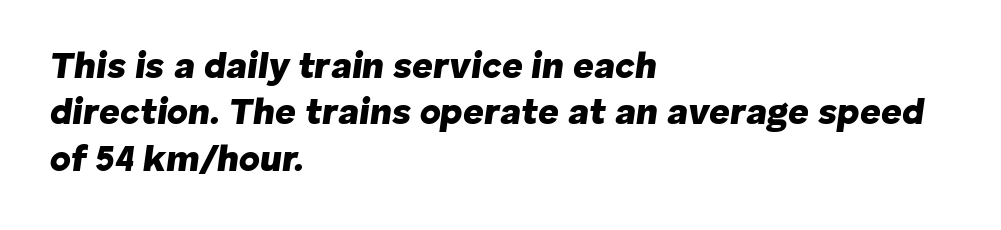
Q: Is the text bold? A: Yes.
Q: Is the text italic (slanted)? A: Yes, it leans right by about 8 degrees.
Q: Is the text underlined? A: No.
Q: How is the paragraph aligned? A: Left-aligned.
Q: Is the spacing between letters normal or unusually wide? A: Normal.
Q: Is the spacing between lines tight, normal or loose? A: Normal.
Q: Width (condensed, normal, or wide)? A: Normal.
Q: Stroke contrast? A: Low.
Q: x-height? A: Medium.
Q: Monospaced? A: No.
